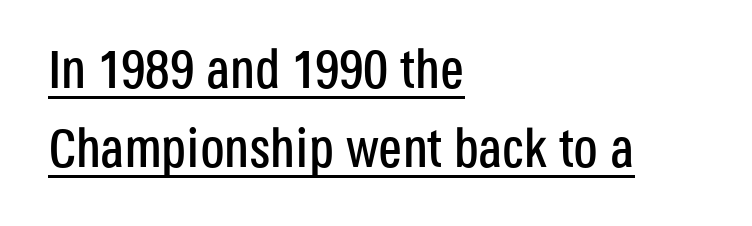
{"serif": "no", "italic": "no", "width": "condensed", "stroke_contrast": "low", "x_height": "large", "monospaced": "no", "underline": "yes", "align": "left", "line_spacing": "normal", "line_spacing_ratio": 1.47, "letter_spacing": "normal", "letter_spacing_em": 0.0, "glyph_px": 54}
